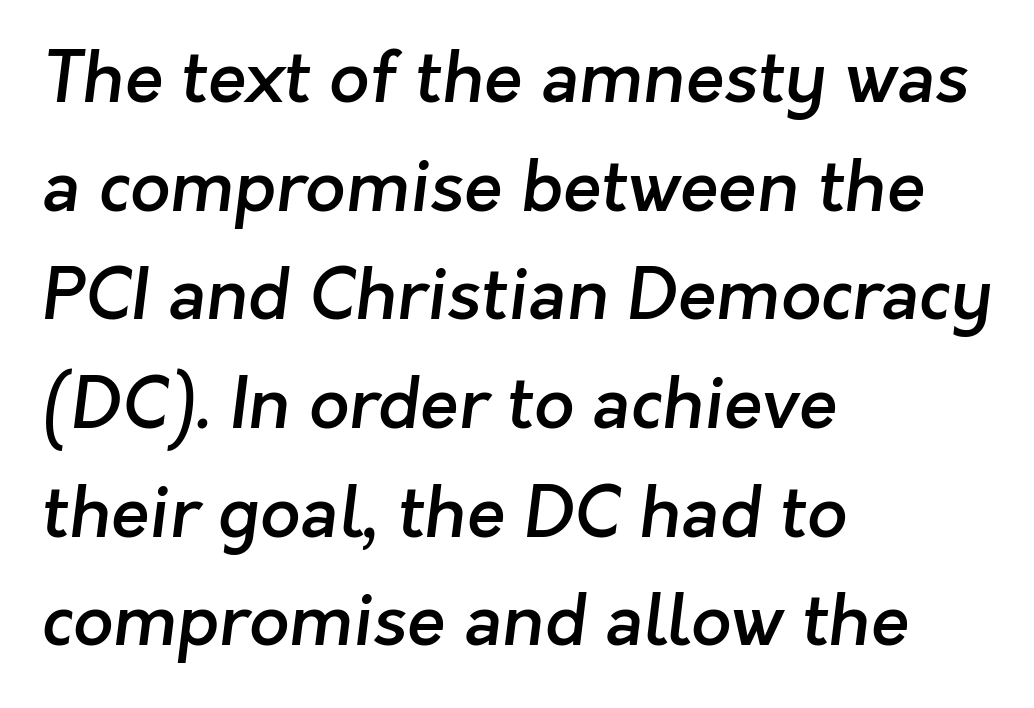
{"serif": "no", "bold": "semi", "weight": "semibold", "width": "normal", "stroke_contrast": "low", "x_height": "medium", "monospaced": "no", "underline": "no", "align": "left", "line_spacing": "normal", "line_spacing_ratio": 1.53, "letter_spacing": "normal", "letter_spacing_em": 0.0, "glyph_px": 71}
